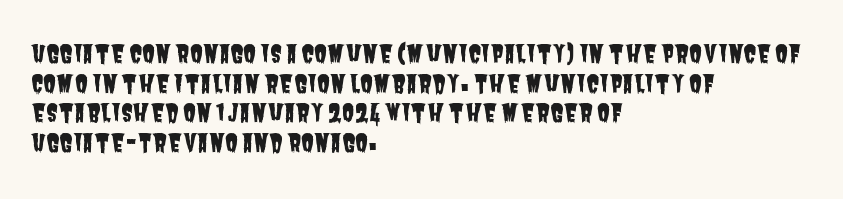
The image shows 24 px text type; set left-aligned, line spacing 1.23x, normal letter spacing, not underlined.
